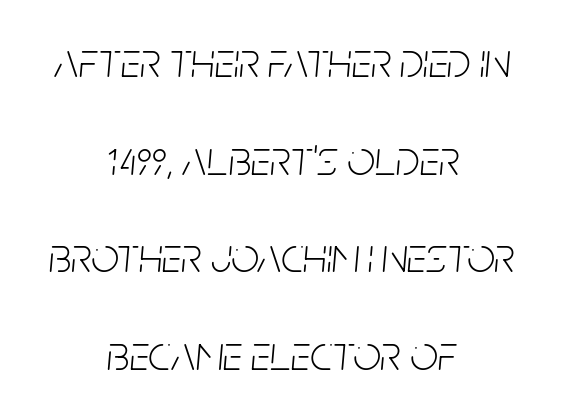
Short and long lines alike share a common midpoint. Ink coverage per letter is moderate at most. Italic: yes, the glyphs are oblique. Observe the ordinary spacing: letters are neighbours, not strangers. Glance below the letters and you will spot only blank space. Proportional: the letters do not fall into vertical columns.
